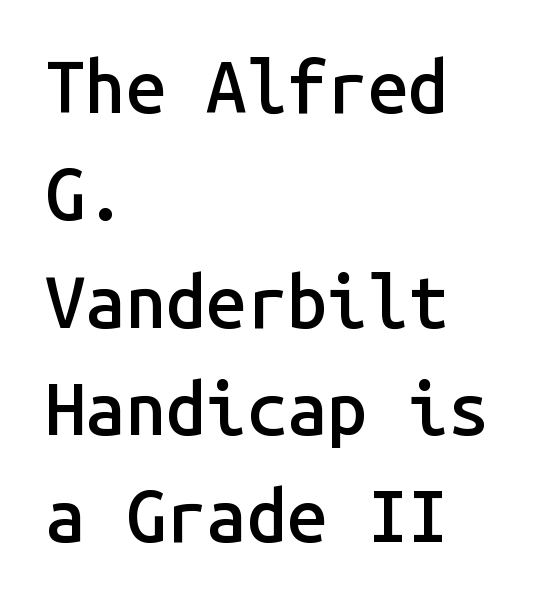
Q: Is the text bold? A: Semi-bold.
Q: Is the text italic (slanted)? A: No, it is upright.
Q: Is the typeface a serif or a sans-serif typeface? A: Sans-serif.
Q: Is the text underlined? A: No.
Q: How is the paragraph aligned? A: Left-aligned.
Q: Is the spacing between letters normal or unusually wide? A: Normal.
Q: Is the spacing between lines tight, normal or loose? A: Normal.
Q: Width (condensed, normal, or wide)? A: Normal.
Q: Stroke contrast? A: Low.
Q: x-height? A: Medium.
Q: Monospaced? A: Yes.
